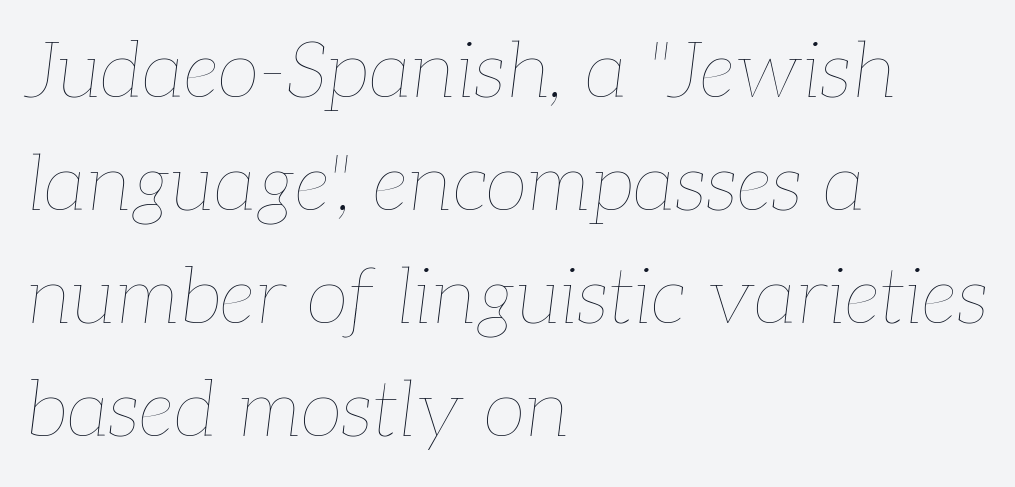
Q: Is the text bold? A: No.
Q: Is the text italic (slanted)? A: Yes, it leans right by about 7 degrees.
Q: Is the text underlined? A: No.
Q: How is the paragraph aligned? A: Left-aligned.
Q: Is the spacing between letters normal or unusually wide? A: Normal.
Q: Is the spacing between lines tight, normal or loose? A: Normal.
Q: Width (condensed, normal, or wide)? A: Normal.
Q: Stroke contrast? A: Low.
Q: x-height? A: Medium.
Q: Monospaced? A: No.
